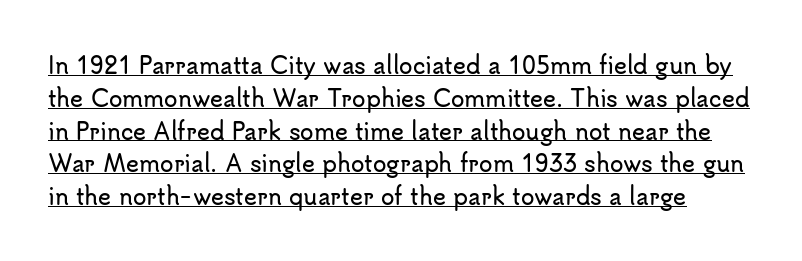
The face used here appears with an underline applied. Style check: upright. The lines sit at an ordinary, default distance from one another. Compared with typical body copy, the letter spacing here is the same.
